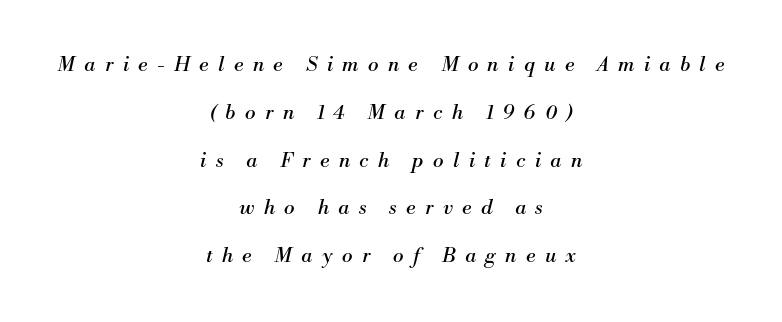
Q: Is the text bold? A: No.
Q: Is the text italic (slanted)? A: Yes, it leans right by about 13 degrees.
Q: Is the text underlined? A: No.
Q: How is the paragraph aligned? A: Centered.
Q: Is the spacing between letters normal or unusually wide? A: Unusually wide.
Q: Is the spacing between lines tight, normal or loose? A: Loose.
